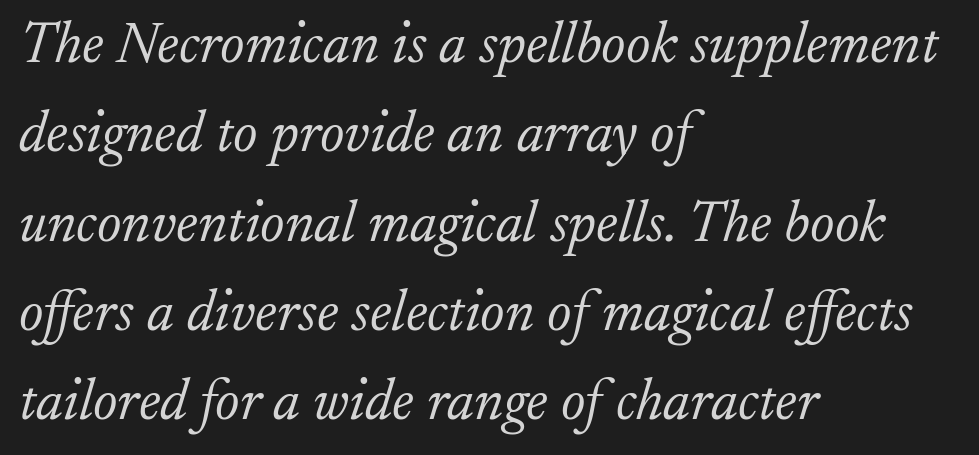
The image shows 58 px light serif type, italic (leaning right); set left-aligned, normal line spacing (1.54x), normal letter spacing, not underlined; low stroke contrast and a small x-height.
